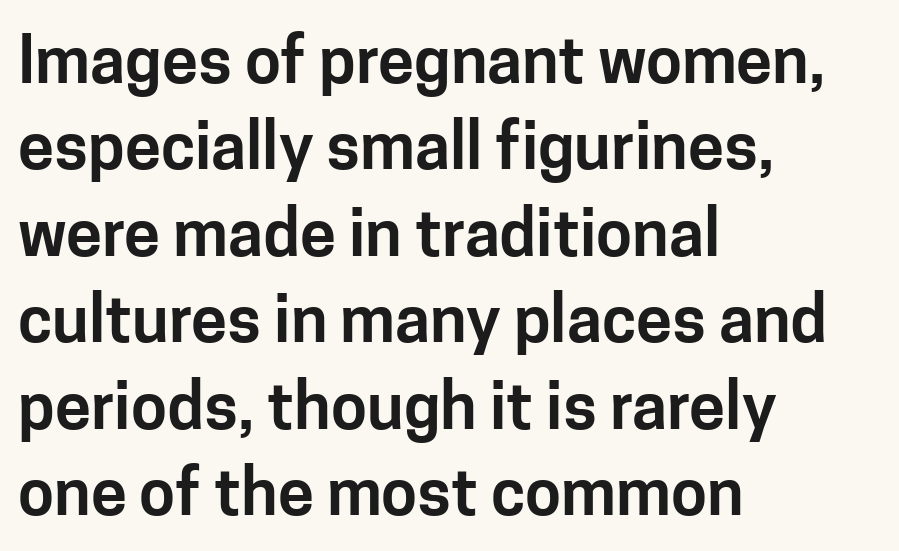
Q: Is the text italic (slanted)? A: No, it is upright.
Q: Is the typeface a serif or a sans-serif typeface? A: Sans-serif.
Q: Is the text underlined? A: No.
Q: How is the paragraph aligned? A: Left-aligned.
Q: Is the spacing between letters normal or unusually wide? A: Normal.
Q: Is the spacing between lines tight, normal or loose? A: Normal.
Q: Width (condensed, normal, or wide)? A: Normal.
Q: Stroke contrast? A: Low.
Q: x-height? A: Medium.
Q: Monospaced? A: No.
